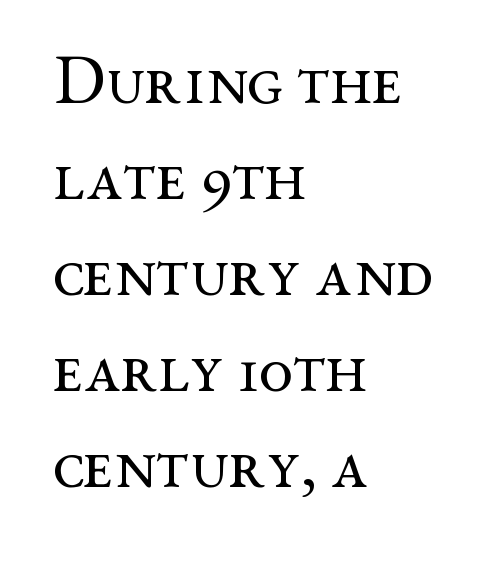
The image shows 69 px regular-weight, wide serif type, upright; set left-aligned, normal line spacing (1.39x), normal letter spacing, not underlined; medium stroke contrast and a medium x-height.
